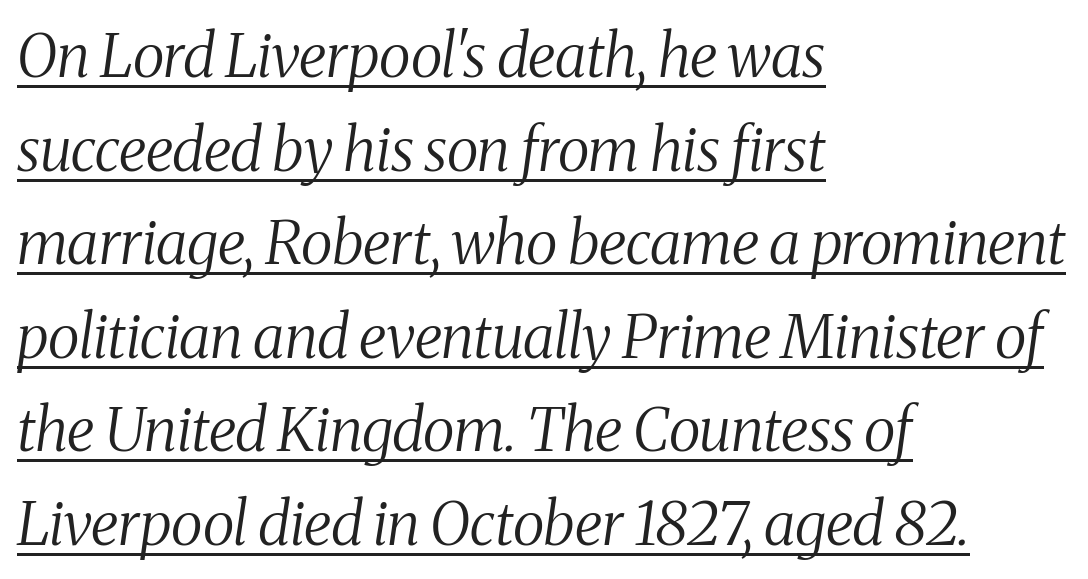
The image shows 60 px regular-weight, condensed serif type, italic (leaning right); set left-aligned, normal line spacing (1.56x), normal letter spacing, underlined; medium stroke contrast and a medium x-height.
